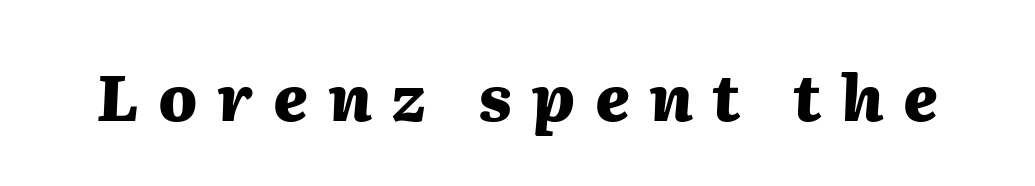
Q: Is the text bold? A: Yes.
Q: Is the text italic (slanted)? A: Yes, it leans right by about 2 degrees.
Q: Is the text underlined? A: No.
Q: Is the spacing between letters normal or unusually wide? A: Unusually wide.
Q: Width (condensed, normal, or wide)? A: Normal.
Q: Stroke contrast? A: Medium.
Q: x-height? A: Medium.
Q: Monospaced? A: No.
